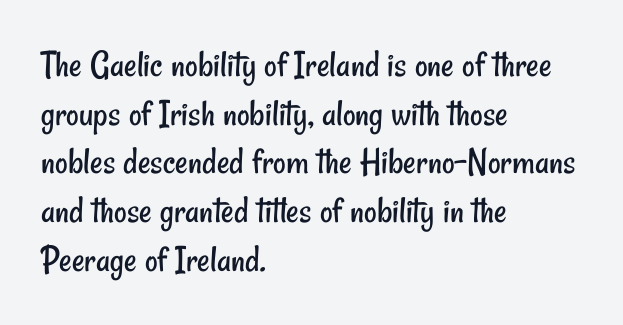
{"serif": "no", "bold": "no", "weight": "regular", "width": "condensed", "stroke_contrast": "low", "x_height": "small", "monospaced": "no", "underline": "no", "align": "left", "line_spacing": "normal", "line_spacing_ratio": 1.25, "letter_spacing": "normal", "letter_spacing_em": 0.0, "glyph_px": 39}
